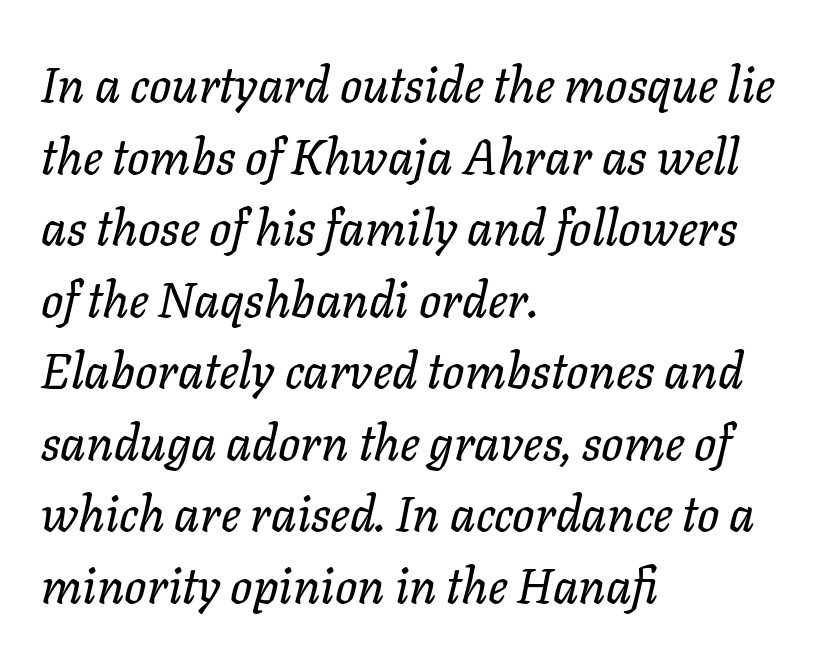
The image shows 49 px text type, italic (leaning right); set left-aligned, normal line spacing (1.46x), normal letter spacing, not underlined; low stroke contrast and a medium x-height.
